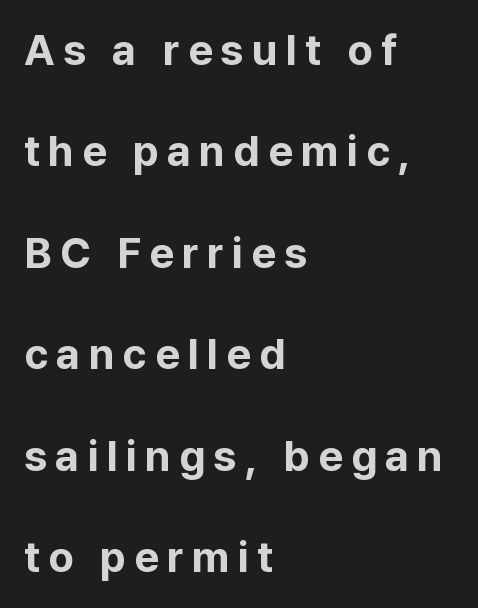
Each letter keeps its own natural width here, so spacing adapts to shape. If you drew a line through each stem, it would be perfectly vertical. Check the space under the baseline: it is left empty. Notice how thick the strokes are: this is what a full bold looks like.
